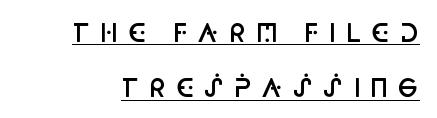
{"italic": "no", "bold": "semi", "underline": "yes", "line_spacing": "loose", "line_spacing_ratio": 2.21, "letter_spacing": "wide", "letter_spacing_em": 0.38, "glyph_px": 25}
